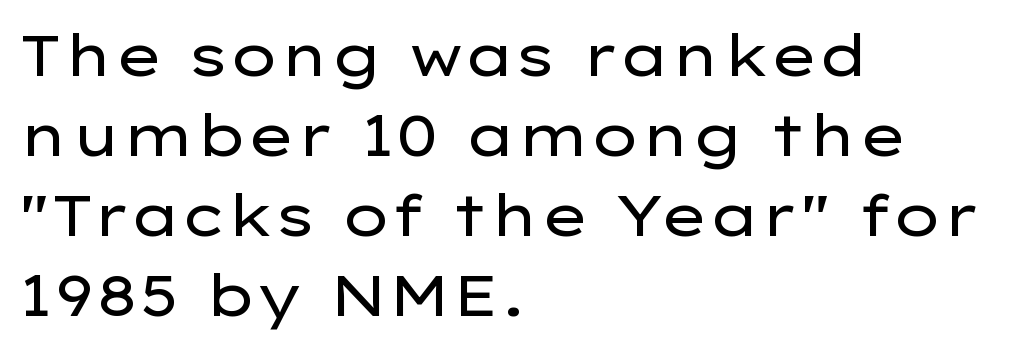
{"serif": "no", "italic": "no", "bold": "no", "weight": "regular", "width": "wide", "stroke_contrast": "low", "x_height": "medium", "monospaced": "no", "underline": "no", "align": "left", "line_spacing": "normal", "line_spacing_ratio": 1.38, "letter_spacing": "normal", "letter_spacing_em": 0.0, "glyph_px": 58}
